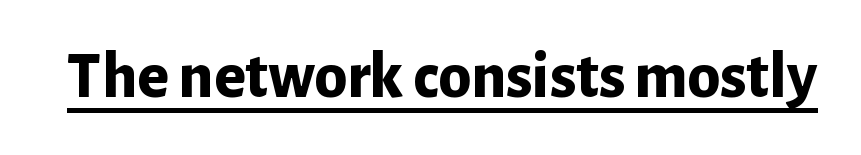
Rendered with straight, roman letterforms. Is this a fixed-width face? No — the glyphs have proportional, varying widths. Strokes here are thick enough to call this a true bold. The words here are underlined.
